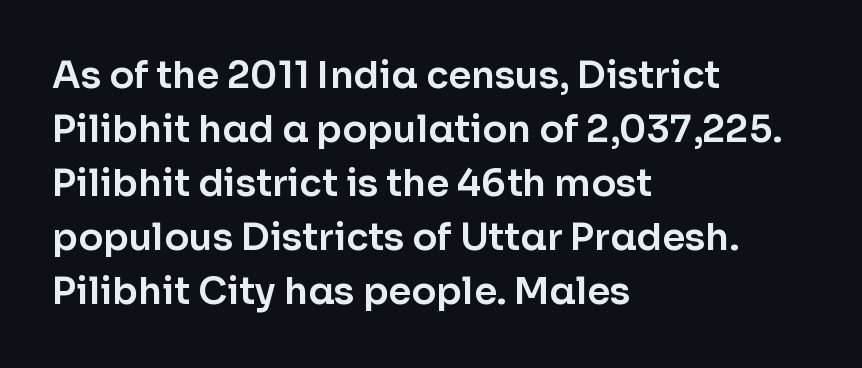
The image shows 37 px sans-serif type, upright; set left-aligned, normal line spacing (1.46x), normal letter spacing, not underlined; low stroke contrast and a medium x-height.
